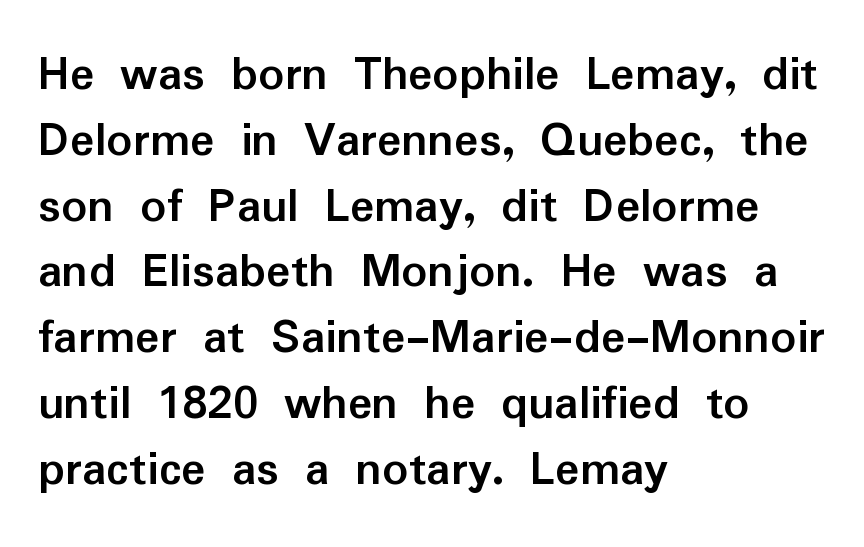
{"serif": "no", "italic": "no", "bold": "yes", "weight": "semibold", "width": "normal", "stroke_contrast": "low", "x_height": "medium", "monospaced": "no", "underline": "no", "align": "left", "line_spacing": "normal", "line_spacing_ratio": 1.29, "letter_spacing": "normal", "letter_spacing_em": 0.0, "glyph_px": 51}
